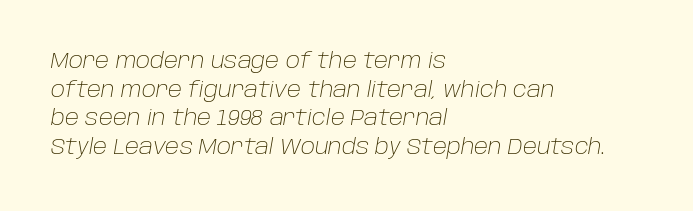
Q: Is the text bold? A: No.
Q: Is the text italic (slanted)? A: Yes, it leans right by about 10 degrees.
Q: Is the text underlined? A: No.
Q: How is the paragraph aligned? A: Left-aligned.
Q: Is the spacing between letters normal or unusually wide? A: Normal.
Q: Is the spacing between lines tight, normal or loose? A: Normal.
